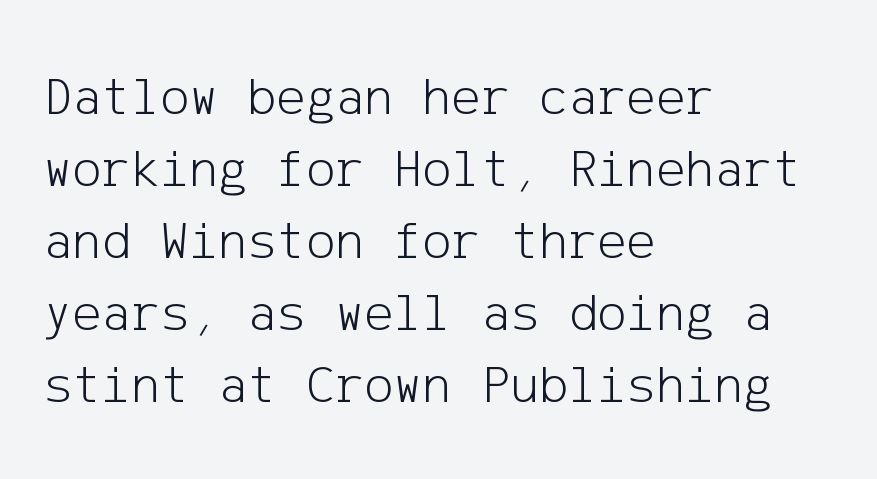
Q: Is the text bold? A: No.
Q: Is the text italic (slanted)? A: No, it is upright.
Q: Is the typeface a serif or a sans-serif typeface? A: Sans-serif.
Q: Is the text underlined? A: No.
Q: How is the paragraph aligned? A: Left-aligned.
Q: Is the spacing between letters normal or unusually wide? A: Normal.
Q: Is the spacing between lines tight, normal or loose? A: Normal.
Q: Width (condensed, normal, or wide)? A: Normal.
Q: Stroke contrast? A: Low.
Q: x-height? A: Medium.
